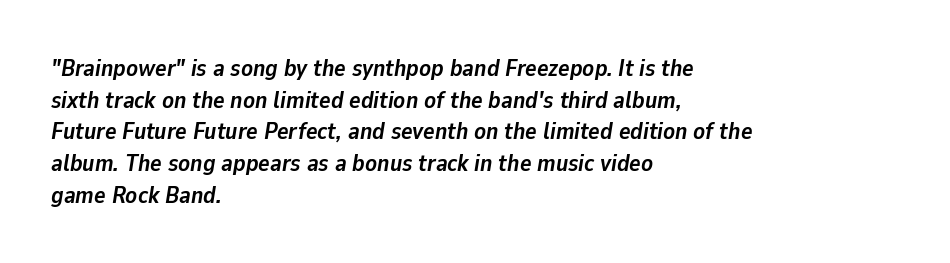
Bare-footed words on every line. This sample keeps an unexceptional amount of space between lines. Tall strokes in this sample are angled rather than plumb. I'd describe the lettering as bold — thick and assertive. The type is set solid horizontally, with unmodified tracking.
